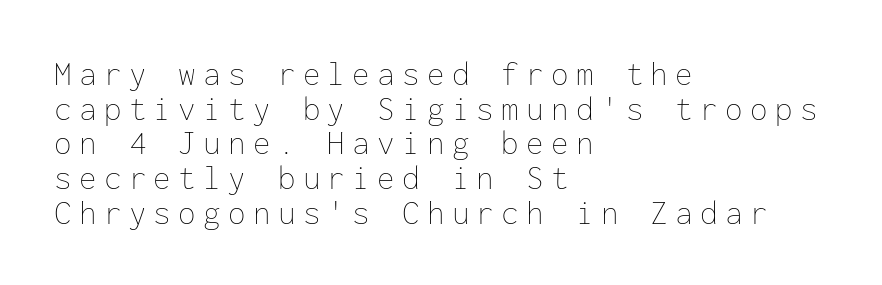
{"italic": "no", "bold": "no", "weight": "thin", "width": "normal", "stroke_contrast": "low", "x_height": "medium", "monospaced": "yes", "underline": "no", "align": "left", "line_spacing": "tight", "line_spacing_ratio": 0.99, "letter_spacing": "wide", "letter_spacing_em": 0.21, "glyph_px": 35}
